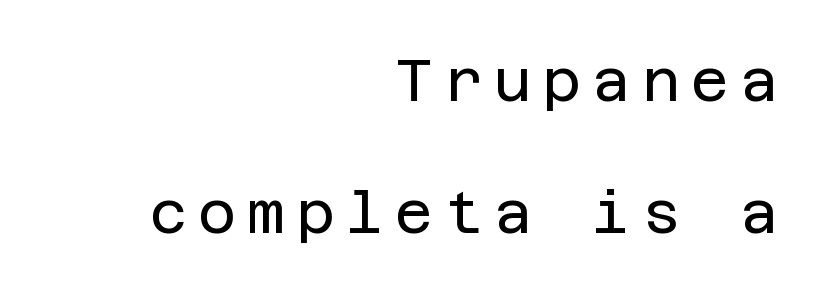
Q: Is the text bold? A: No.
Q: Is the text italic (slanted)? A: No, it is upright.
Q: Is the typeface a serif or a sans-serif typeface? A: Sans-serif.
Q: Is the text underlined? A: No.
Q: How is the paragraph aligned? A: Right-aligned.
Q: Is the spacing between letters normal or unusually wide? A: Unusually wide.
Q: Is the spacing between lines tight, normal or loose? A: Loose.
Q: Width (condensed, normal, or wide)? A: Normal.
Q: Stroke contrast? A: Low.
Q: x-height? A: Large.
